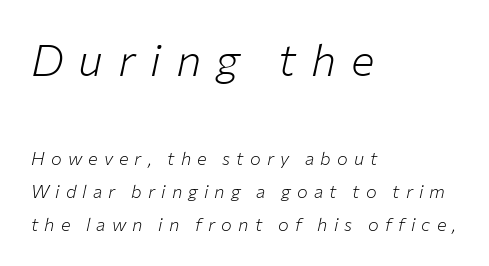
Alignment: flush left. Between one letter and the next there's a generous, obvious gap. Beneath every word, the page is bare. The face used here has a pronounced slope to its letters. Typesetter's note — upper block bumped up in size, lower block left smaller. The strokes carry an ordinary text weight at most.
